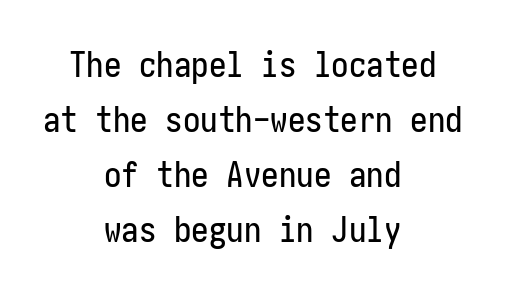
Q: Is the text italic (slanted)? A: No, it is upright.
Q: Is the typeface a serif or a sans-serif typeface? A: Sans-serif.
Q: Is the text underlined? A: No.
Q: How is the paragraph aligned? A: Centered.
Q: Is the spacing between letters normal or unusually wide? A: Normal.
Q: Is the spacing between lines tight, normal or loose? A: Normal.
Q: Width (condensed, normal, or wide)? A: Condensed.
Q: Stroke contrast? A: Low.
Q: x-height? A: Medium.
